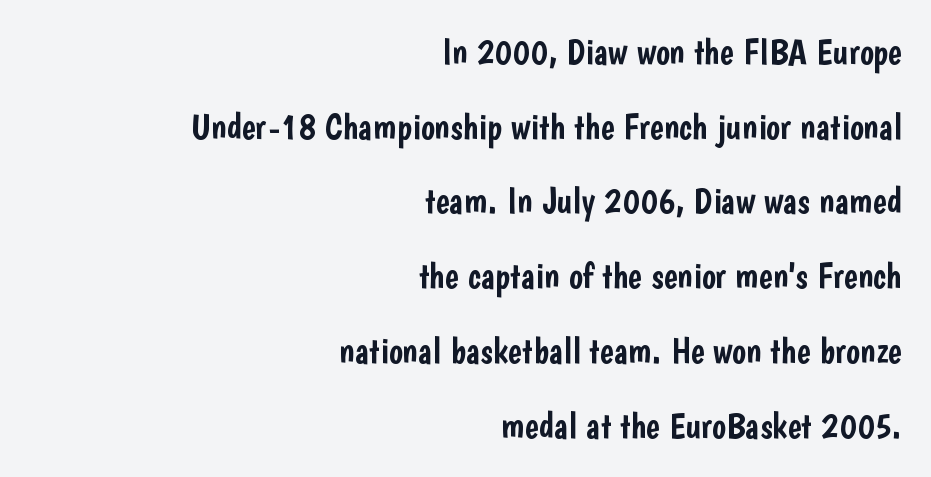
The image shows 37 px condensed sans-serif type, upright; set right-aligned, loose line spacing (2.02x), normal letter spacing, not underlined; low stroke contrast and a medium x-height.
